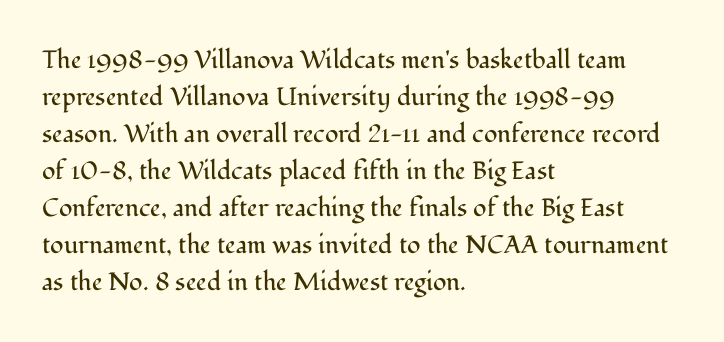
A typesetter would call this leading conventional body-copy spacing. Descender tails drop into unmarked territory. Visually the block forms a straight wall on the left and a jagged coastline on the right. Do the letters lean? They stand straight.
